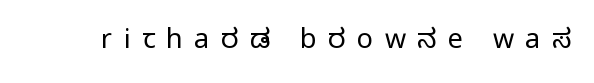
You could only call the tracking loose — the letters float apart. Descenders are the only things crossing below the line. Weight: not bold — regular or lighter. Is there any slant? The stems are plumb.
